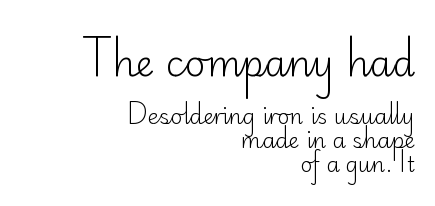
Q: Is the text bold? A: No.
Q: Is the text italic (slanted)? A: No, it is upright.
Q: Is the typeface a serif or a sans-serif typeface? A: Sans-serif.
Q: Is the text underlined? A: No.
Q: How is the paragraph aligned? A: Right-aligned.
Q: Is the spacing between letters normal or unusually wide? A: Normal.
Q: Which block of text is set in a larger size, the first (top) or the second (bottom)? A: The first (top) one.
Q: Width (condensed, normal, or wide)? A: Normal.
Q: Stroke contrast? A: Low.
Q: x-height? A: Small.
Q: Monospaced? A: No.
